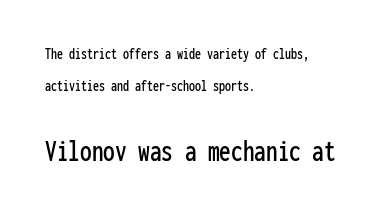
Q: Is the text italic (slanted)? A: No, it is upright.
Q: Is the typeface a serif or a sans-serif typeface? A: Sans-serif.
Q: Is the text underlined? A: No.
Q: How is the paragraph aligned? A: Left-aligned.
Q: Is the spacing between letters normal or unusually wide? A: Normal.
Q: Is the spacing between lines tight, normal or loose? A: Loose.
Q: Which block of text is set in a larger size, the first (top) or the second (bottom)? A: The second (bottom) one.
Q: Width (condensed, normal, or wide)? A: Condensed.
Q: Stroke contrast? A: Low.
Q: x-height? A: Medium.
Q: Monospaced? A: Yes.
